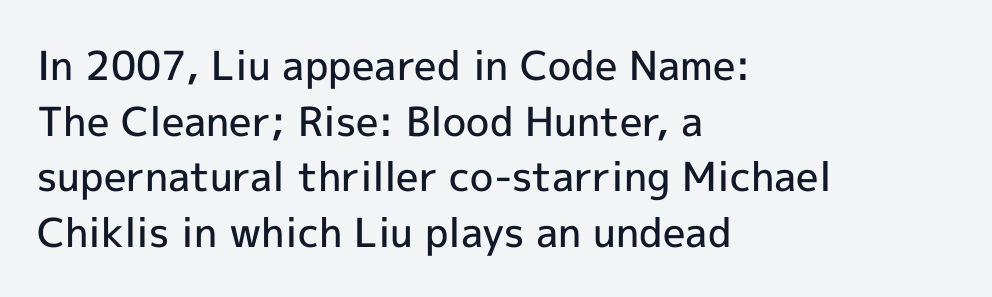
Q: Is the text bold? A: Semi-bold.
Q: Is the text italic (slanted)? A: No, it is upright.
Q: Is the typeface a serif or a sans-serif typeface? A: Sans-serif.
Q: Is the text underlined? A: No.
Q: How is the paragraph aligned? A: Left-aligned.
Q: Is the spacing between letters normal or unusually wide? A: Normal.
Q: Is the spacing between lines tight, normal or loose? A: Normal.
Q: Width (condensed, normal, or wide)? A: Normal.
Q: x-height? A: Medium.
Q: Monospaced? A: No.
